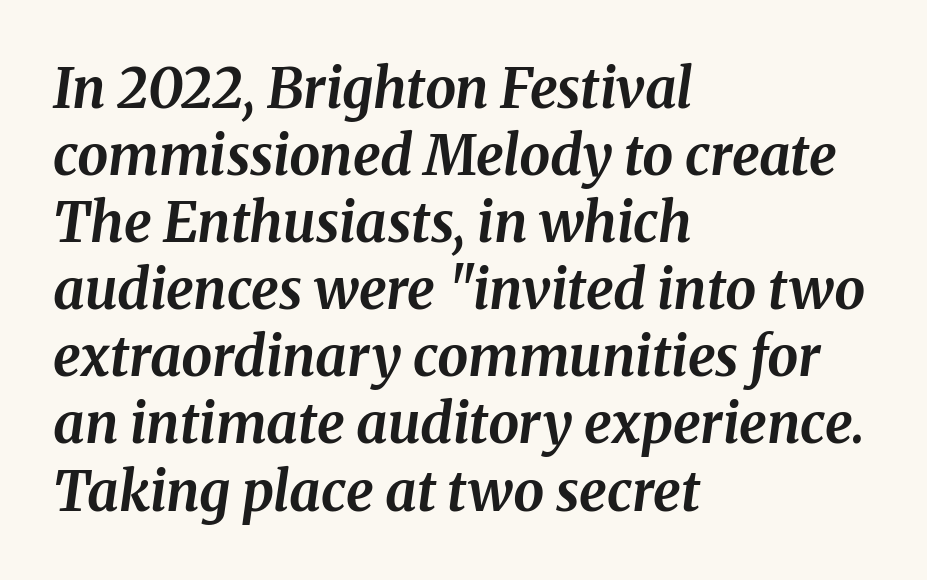
The image shows 55 px bold type, italic (leaning right); set left-aligned, line spacing 1.22x, normal letter spacing, not underlined; medium stroke contrast and a medium x-height.
